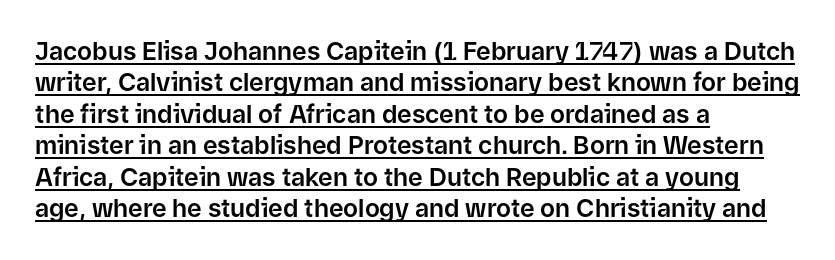
Q: Is the text italic (slanted)? A: No, it is upright.
Q: Is the text underlined? A: Yes.
Q: How is the paragraph aligned? A: Left-aligned.
Q: Is the spacing between letters normal or unusually wide? A: Normal.
Q: Is the spacing between lines tight, normal or loose? A: Normal.
